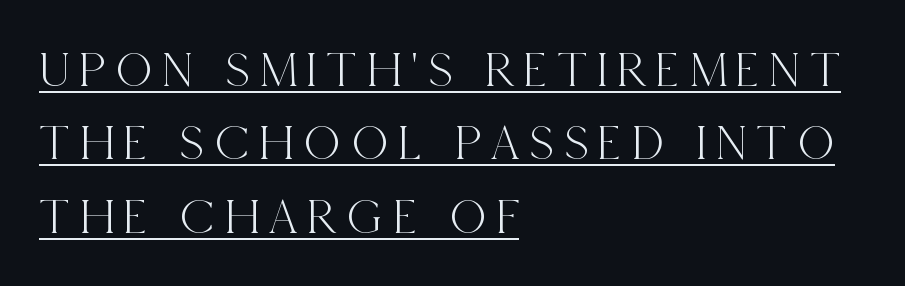
The image shows 51 px condensed serif type, upright; set left-aligned, normal line spacing (1.44x), underlined; a large x-height.
